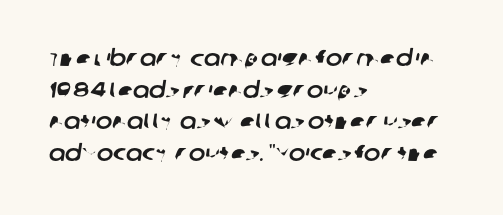
{"underline": "no", "align": "left", "line_spacing": "normal", "line_spacing_ratio": 1.44, "letter_spacing": "normal", "letter_spacing_em": 0.0, "glyph_px": 22}
